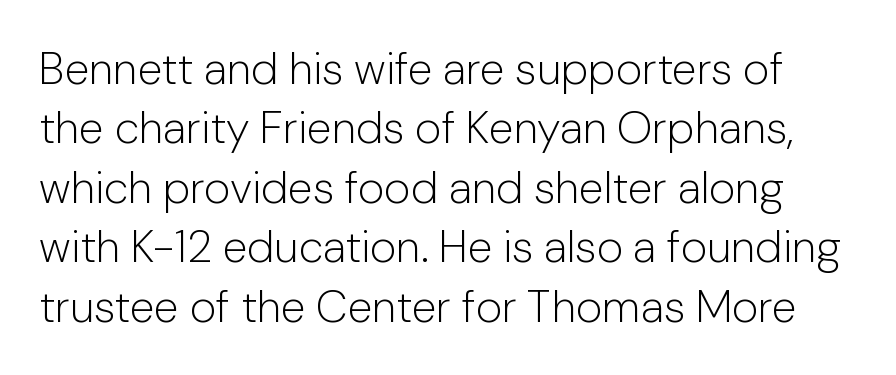
Underline: absent. Character widths vary here, with narrow letters taking less room than wide ones. This is the regular roman posture of the typeface. These lines keep a tight, regular rhythm from letter to letter. This block has exactly the height ordinary leading produces. The characters are drawn with everyday or finer stroke widths.
